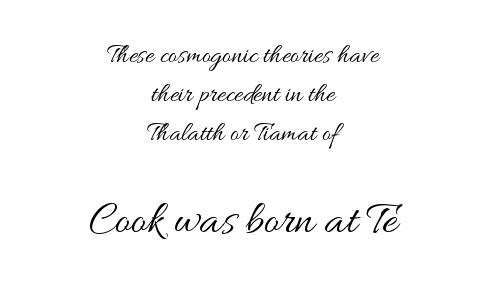
Q: Is the text bold? A: No.
Q: Is the text italic (slanted)? A: Yes.
Q: Is the text underlined? A: No.
Q: How is the paragraph aligned? A: Centered.
Q: Is the spacing between letters normal or unusually wide? A: Normal.
Q: Is the spacing between lines tight, normal or loose? A: Normal.
Q: Which block of text is set in a larger size, the first (top) or the second (bottom)? A: The second (bottom) one.
Q: Width (condensed, normal, or wide)? A: Wide.
Q: Stroke contrast? A: Medium.
Q: x-height? A: Small.
Q: Monospaced? A: No.
